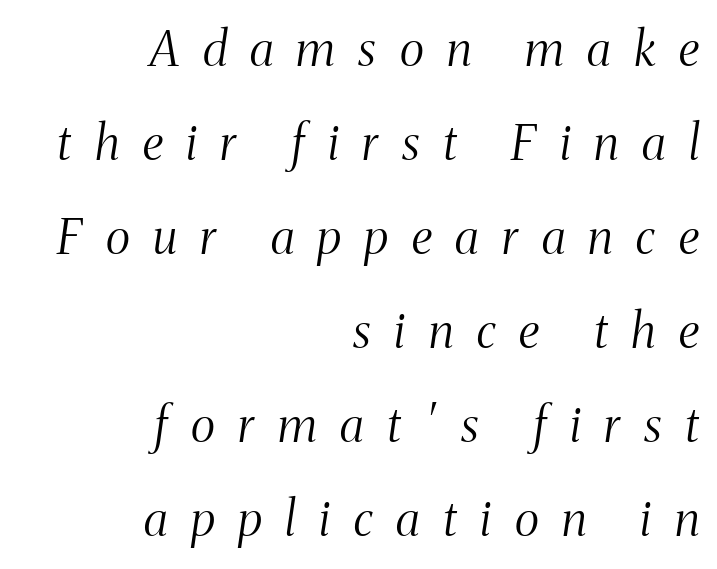
The image shows 48 px light, condensed serif type, italic (leaning right); set right-aligned, loose line spacing (1.96x), unusually wide letter spacing (+0.49 em), not underlined; medium stroke contrast and a medium x-height.
